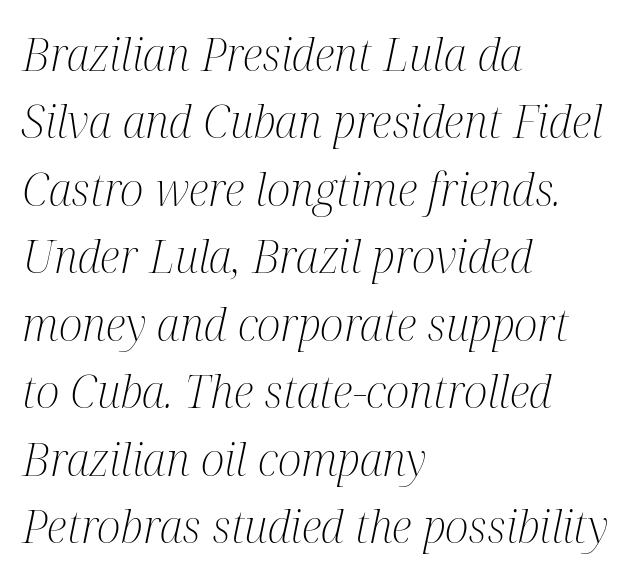
Q: Is the text bold? A: No.
Q: Is the text italic (slanted)? A: Yes, it leans right by about 12 degrees.
Q: Is the typeface a serif or a sans-serif typeface? A: Serif.
Q: Is the text underlined? A: No.
Q: How is the paragraph aligned? A: Left-aligned.
Q: Is the spacing between letters normal or unusually wide? A: Normal.
Q: Is the spacing between lines tight, normal or loose? A: Normal.
Q: Width (condensed, normal, or wide)? A: Condensed.
Q: Stroke contrast? A: Medium.
Q: x-height? A: Medium.
Q: Monospaced? A: No.
